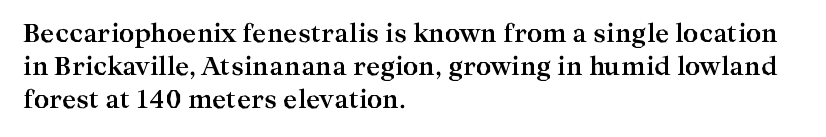
{"italic": "no", "bold": "yes", "underline": "no", "align": "left", "line_spacing": "normal", "line_spacing_ratio": 1.37, "letter_spacing": "normal", "letter_spacing_em": 0.0, "glyph_px": 24}
